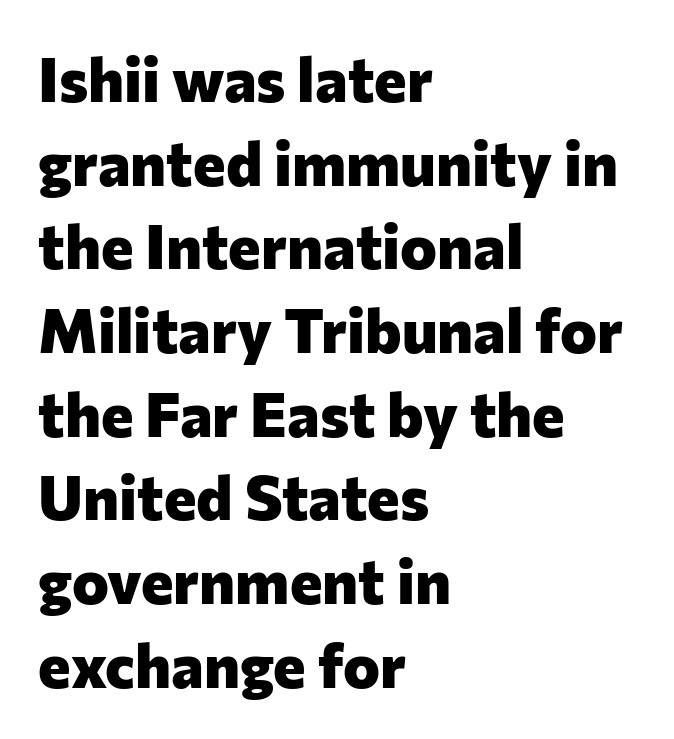
Q: Is the text bold? A: Yes.
Q: Is the text italic (slanted)? A: No, it is upright.
Q: Is the typeface a serif or a sans-serif typeface? A: Sans-serif.
Q: Is the text underlined? A: No.
Q: How is the paragraph aligned? A: Left-aligned.
Q: Is the spacing between letters normal or unusually wide? A: Normal.
Q: Is the spacing between lines tight, normal or loose? A: Normal.
Q: Width (condensed, normal, or wide)? A: Normal.
Q: Stroke contrast? A: Low.
Q: x-height? A: Medium.
Q: Monospaced? A: No.
